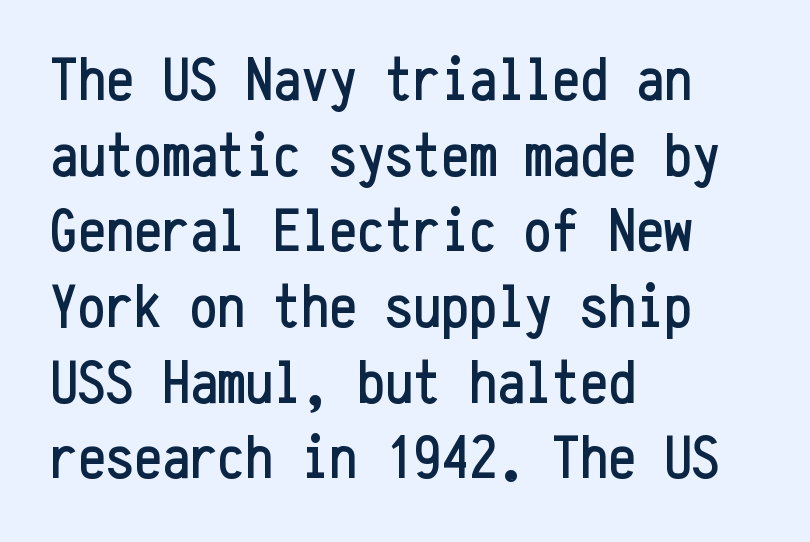
Q: Is the text italic (slanted)? A: No, it is upright.
Q: Is the typeface a serif or a sans-serif typeface? A: Sans-serif.
Q: Is the text underlined? A: No.
Q: How is the paragraph aligned? A: Left-aligned.
Q: Is the spacing between letters normal or unusually wide? A: Normal.
Q: Width (condensed, normal, or wide)? A: Condensed.
Q: Stroke contrast? A: Low.
Q: x-height? A: Medium.
Q: Monospaced? A: Yes.
